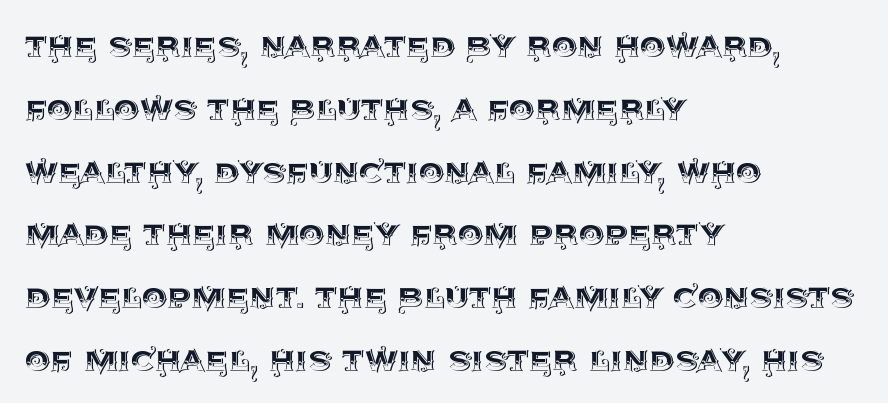
Standard letterfit; no display-style spreading of the glyphs. Do the characters align in a grid? No, the font is proportional. This sample keeps an unexceptional amount of space between lines. In terms of posture, this sample is upright.
